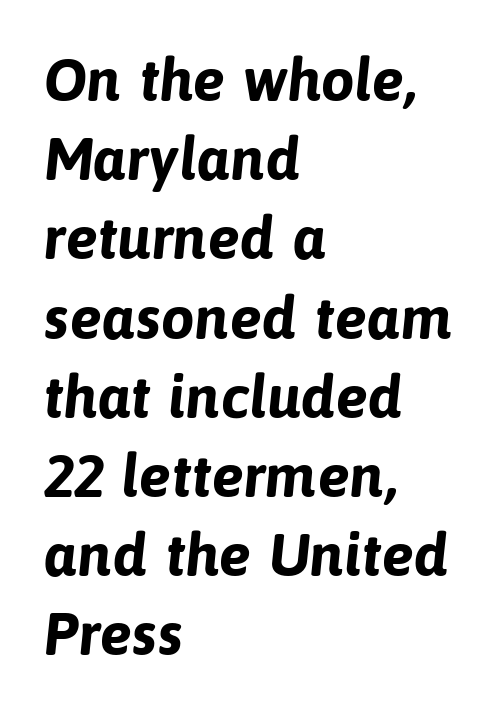
{"serif": "no", "bold": "yes", "weight": "bold", "width": "normal", "stroke_contrast": "low", "x_height": "medium", "monospaced": "no", "underline": "no", "align": "left", "line_spacing": "normal", "line_spacing_ratio": 1.32, "letter_spacing": "normal", "letter_spacing_em": 0.0, "glyph_px": 60}
